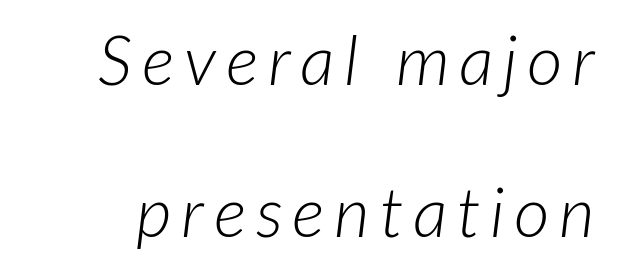
The image shows 69 px light type, italic (leaning right); set loose line spacing (2.2x), not underlined; low stroke contrast and a medium x-height.
